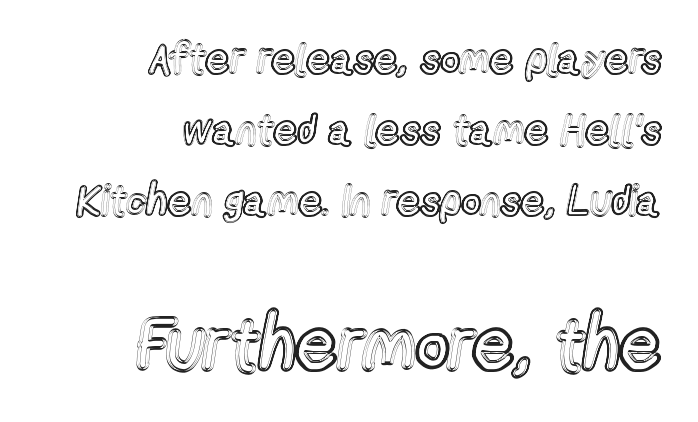
Q: Is the text italic (slanted)? A: Yes.
Q: Is the text underlined? A: No.
Q: How is the paragraph aligned? A: Right-aligned.
Q: Is the spacing between letters normal or unusually wide? A: Normal.
Q: Is the spacing between lines tight, normal or loose? A: Normal.
Q: Which block of text is set in a larger size, the first (top) or the second (bottom)? A: The second (bottom) one.
Q: Width (condensed, normal, or wide)? A: Condensed.
Q: x-height? A: Medium.
Q: Monospaced? A: No.
